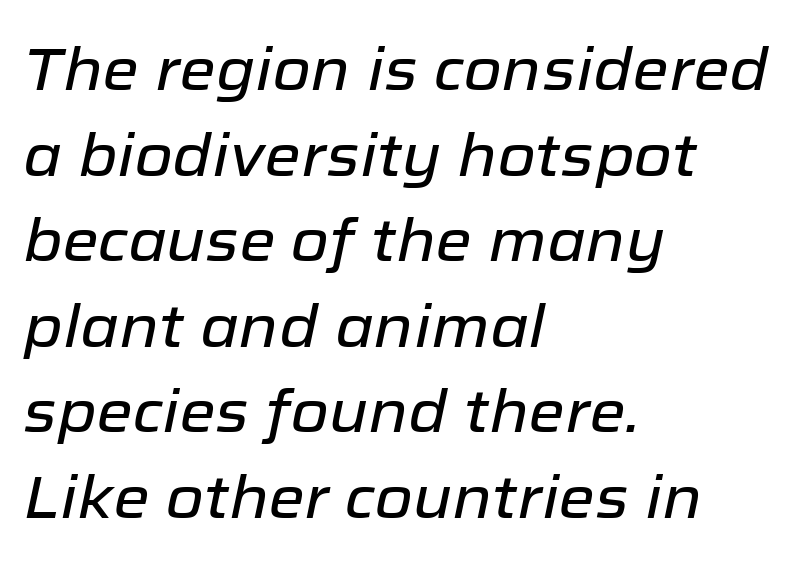
Q: Is the text italic (slanted)? A: Yes, it leans right by about 12 degrees.
Q: Is the text underlined? A: No.
Q: How is the paragraph aligned? A: Left-aligned.
Q: Is the spacing between letters normal or unusually wide? A: Normal.
Q: Is the spacing between lines tight, normal or loose? A: Normal.
Q: Width (condensed, normal, or wide)? A: Normal.
Q: Stroke contrast? A: Low.
Q: x-height? A: Medium.
Q: Monospaced? A: No.
